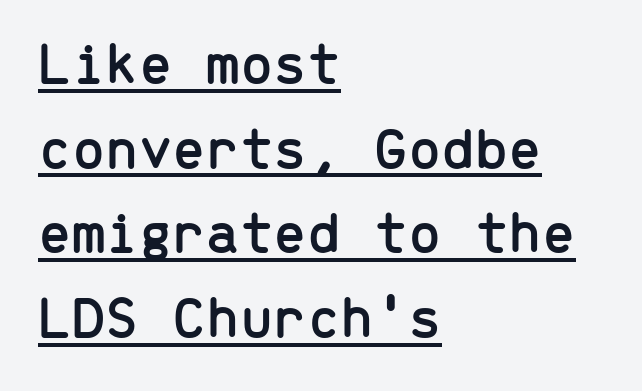
Q: Is the text italic (slanted)? A: No, it is upright.
Q: Is the typeface a serif or a sans-serif typeface? A: Sans-serif.
Q: Is the text underlined? A: Yes.
Q: How is the paragraph aligned? A: Left-aligned.
Q: Is the spacing between letters normal or unusually wide? A: Normal.
Q: Is the spacing between lines tight, normal or loose? A: Normal.
Q: Width (condensed, normal, or wide)? A: Normal.
Q: Stroke contrast? A: Low.
Q: x-height? A: Medium.
Q: Monospaced? A: Yes.
